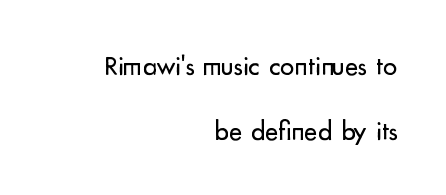
The image shows 28 px regular-weight sans-serif type, upright; set right-aligned, loose line spacing (2.32x), normal letter spacing, not underlined; low stroke contrast and a small x-height.
